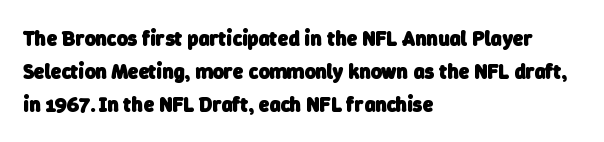
Heavy-handed strokes throughout: this text is bold. Decoration check: the copy has no underline. Leftover space on each line is placed entirely after the last word. What's the leading like? Ordinary, nothing unusual. Each word holds together tightly as a unit, with standard inter-letter gaps.
